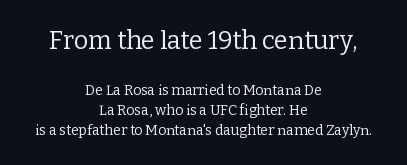
The image shows 25 px text type, upright; set centered, normal line spacing (1.44x), normal letter spacing, not underlined; the first (top) block is 1.79x larger.
